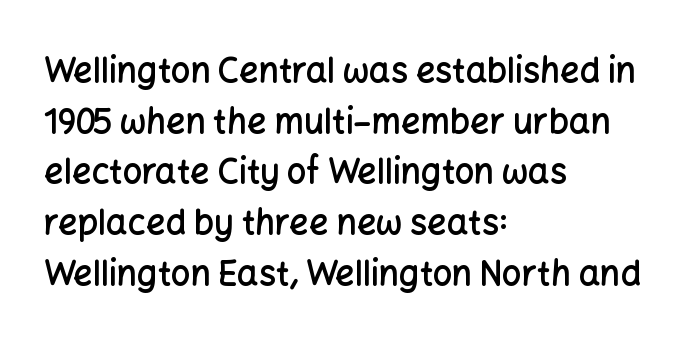
Q: Is the text bold? A: Semi-bold.
Q: Is the text italic (slanted)? A: No, it is upright.
Q: Is the typeface a serif or a sans-serif typeface? A: Sans-serif.
Q: Is the text underlined? A: No.
Q: How is the paragraph aligned? A: Left-aligned.
Q: Is the spacing between letters normal or unusually wide? A: Normal.
Q: Is the spacing between lines tight, normal or loose? A: Normal.
Q: Width (condensed, normal, or wide)? A: Normal.
Q: Stroke contrast? A: Low.
Q: x-height? A: Medium.
Q: Monospaced? A: No.
